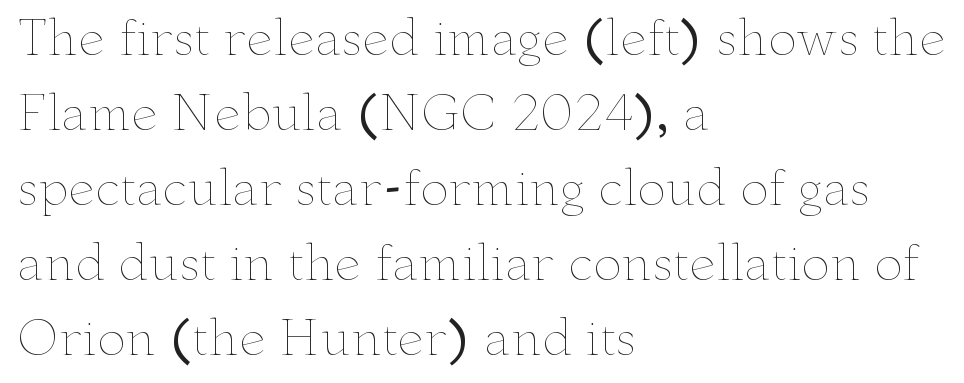
The image shows 48 px thin, wide type, upright; set left-aligned, normal line spacing (1.56x), normal letter spacing, not underlined; low stroke contrast and a small x-height.
